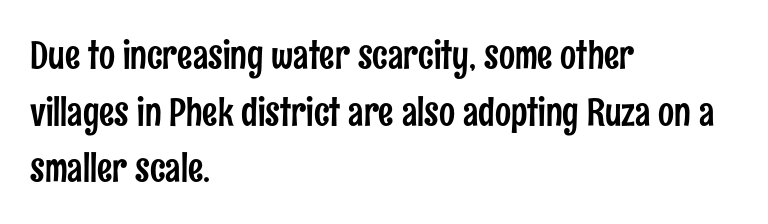
Q: Is the text italic (slanted)? A: No, it is upright.
Q: Is the typeface a serif or a sans-serif typeface? A: Sans-serif.
Q: Is the text underlined? A: No.
Q: How is the paragraph aligned? A: Left-aligned.
Q: Is the spacing between letters normal or unusually wide? A: Normal.
Q: Is the spacing between lines tight, normal or loose? A: Normal.
Q: Width (condensed, normal, or wide)? A: Condensed.
Q: Stroke contrast? A: Low.
Q: x-height? A: Medium.
Q: Monospaced? A: No.
